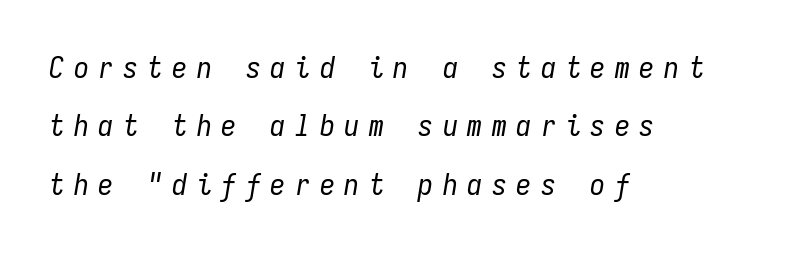
{"italic": "yes", "lean": "right", "slant_degrees": 9, "bold": "no", "weight": "regular", "width": "condensed", "stroke_contrast": "low", "x_height": "medium", "monospaced": "yes", "underline": "no", "align": "left", "line_spacing": "loose", "line_spacing_ratio": 1.95, "letter_spacing": "wide", "letter_spacing_em": 0.32, "glyph_px": 30}
